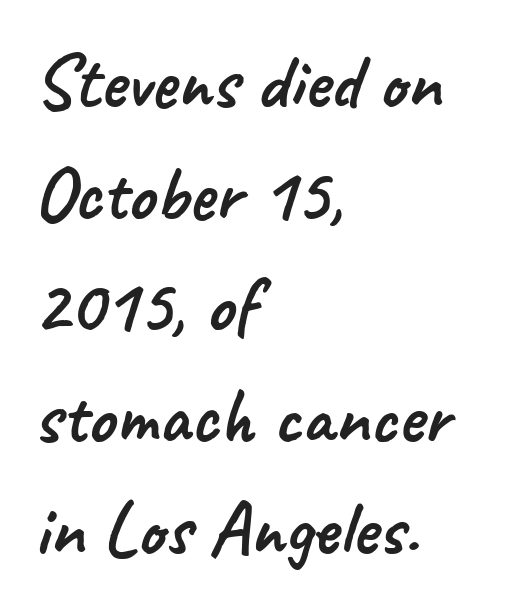
No extra tracking has been applied to these lines. A normal amount of white space separates one row of letters from the next. The rag falls on the right side of this text block. Each row of text sits above clean, open space.
